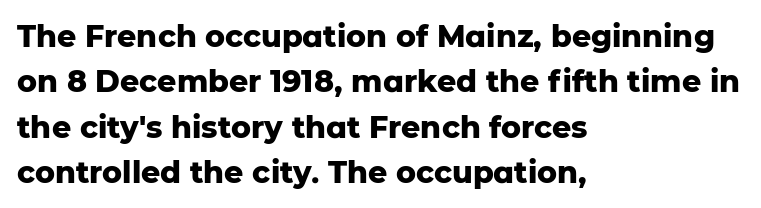
Q: Is the text bold? A: Yes.
Q: Is the text italic (slanted)? A: No, it is upright.
Q: Is the typeface a serif or a sans-serif typeface? A: Sans-serif.
Q: Is the text underlined? A: No.
Q: How is the paragraph aligned? A: Left-aligned.
Q: Is the spacing between letters normal or unusually wide? A: Normal.
Q: Is the spacing between lines tight, normal or loose? A: Normal.
Q: Width (condensed, normal, or wide)? A: Normal.
Q: Stroke contrast? A: Low.
Q: x-height? A: Medium.
Q: Monospaced? A: No.
